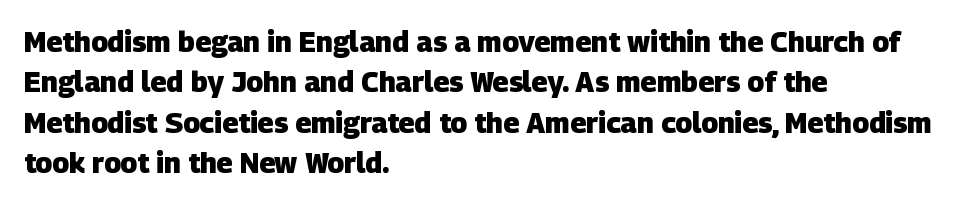
A classic flush-left, rag-right setting is used for this passage. A typesetter would call this zero additional tracking. Letters rest on an invisible, unmarked baseline. The rendering uses a bold face; every stroke is thick and dark. Rows of type keep a routine distance in the vertical direction.
